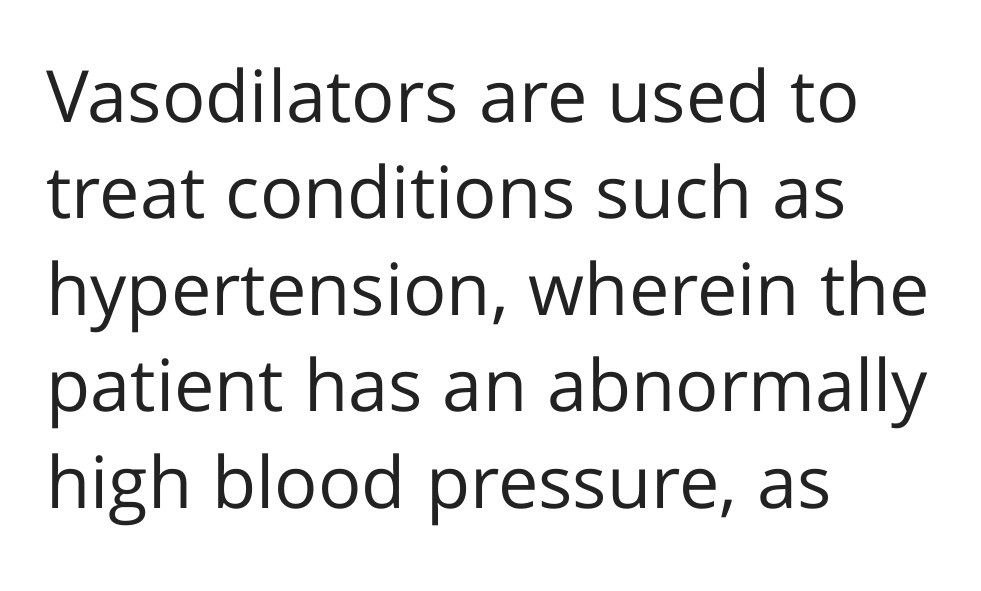
Q: Is the text bold? A: No.
Q: Is the text italic (slanted)? A: No, it is upright.
Q: Is the typeface a serif or a sans-serif typeface? A: Sans-serif.
Q: Is the text underlined? A: No.
Q: How is the paragraph aligned? A: Left-aligned.
Q: Is the spacing between letters normal or unusually wide? A: Normal.
Q: Is the spacing between lines tight, normal or loose? A: Normal.
Q: Width (condensed, normal, or wide)? A: Normal.
Q: Stroke contrast? A: Low.
Q: x-height? A: Medium.
Q: Monospaced? A: No.
